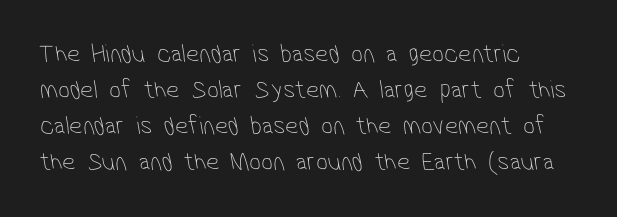
{"bold": "no", "underline": "no", "align": "left", "line_spacing": "normal", "line_spacing_ratio": 1.38, "letter_spacing": "normal", "letter_spacing_em": 0.0, "glyph_px": 26}
